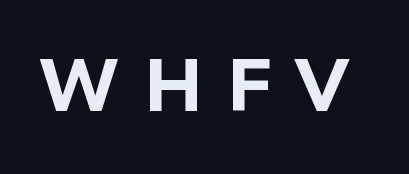
{"serif": "no", "italic": "no", "bold": "yes", "weight": "bold", "width": "normal", "stroke_contrast": "low", "x_height": "medium", "monospaced": "no", "underline": "no", "letter_spacing": "wide", "letter_spacing_em": 0.31, "glyph_px": 73}
